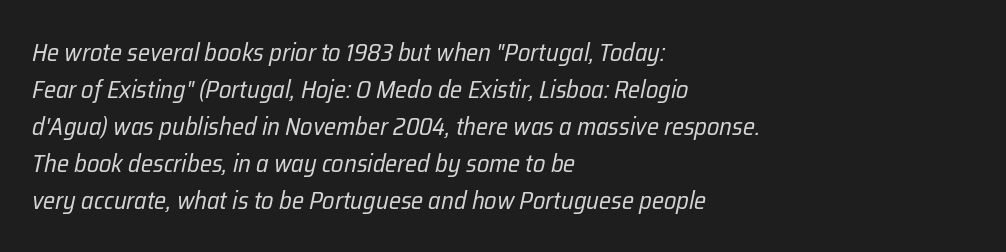
{"italic": "yes", "lean": "right", "slant_degrees": 12, "bold": "no", "underline": "no", "align": "left", "line_spacing": "normal", "line_spacing_ratio": 1.48, "letter_spacing": "normal", "letter_spacing_em": 0.0, "glyph_px": 25}
